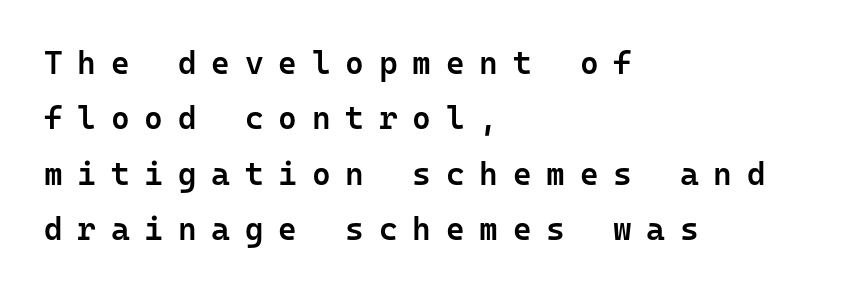
{"serif": "no", "italic": "no", "bold": "semi", "weight": "semibold", "width": "normal", "stroke_contrast": "low", "x_height": "medium", "monospaced": "yes", "underline": "no", "align": "left", "line_spacing_ratio": 1.73, "letter_spacing": "wide", "letter_spacing_em": 0.46, "glyph_px": 32}
